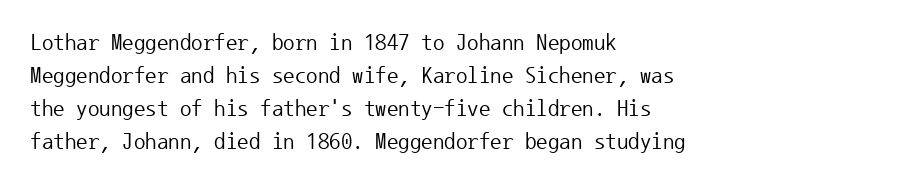
Does extra space separate the letters? No, they use regular spacing. The rendering anchors every line to the left-hand side. The axis of the letterforms is exactly vertical. These lines sit exactly where default settings would place them. Ink coverage per letter is moderate at most. Bare-footed words on every line.
